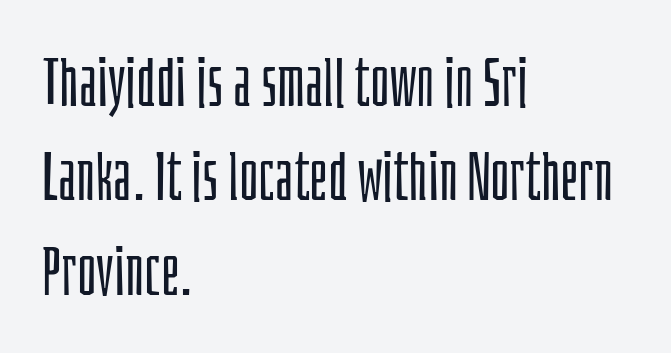
{"serif": "no", "italic": "no", "bold": "no", "weight": "light", "width": "condensed", "stroke_contrast": "low", "x_height": "large", "monospaced": "no", "underline": "no", "align": "left", "line_spacing": "normal", "line_spacing_ratio": 1.43, "letter_spacing": "normal", "letter_spacing_em": 0.0, "glyph_px": 66}
